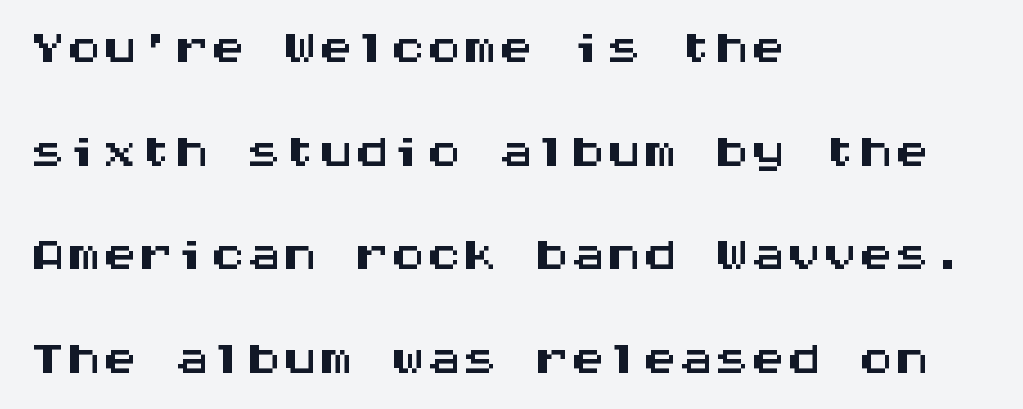
Q: Is the text italic (slanted)? A: No, it is upright.
Q: Is the typeface a serif or a sans-serif typeface? A: Sans-serif.
Q: Is the text underlined? A: No.
Q: How is the paragraph aligned? A: Left-aligned.
Q: Is the spacing between letters normal or unusually wide? A: Normal.
Q: Is the spacing between lines tight, normal or loose? A: Normal.
Q: Width (condensed, normal, or wide)? A: Wide.
Q: Stroke contrast? A: Medium.
Q: x-height? A: Large.
Q: Monospaced? A: Yes.
